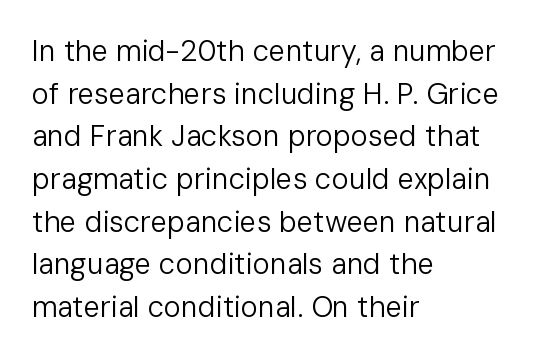
{"serif": "no", "italic": "no", "bold": "no", "weight": "regular", "width": "normal", "stroke_contrast": "low", "x_height": "medium", "monospaced": "no", "underline": "no", "align": "left", "line_spacing": "normal", "line_spacing_ratio": 1.47, "letter_spacing": "normal", "letter_spacing_em": 0.0, "glyph_px": 29}
